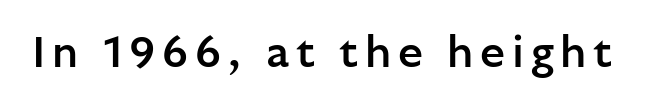
Semibold letterforms, between regular and bold. Proportional: the letters do not fall into vertical columns. Upright lettering throughout. The glyphs in this specimen are sans serif. The foot of each line stays bare and open.
